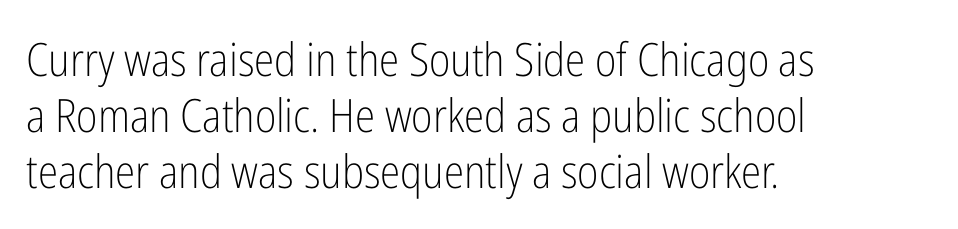
{"serif": "no", "italic": "no", "bold": "no", "weight": "light", "width": "condensed", "stroke_contrast": "low", "x_height": "medium", "monospaced": "no", "underline": "no", "align": "left", "line_spacing_ratio": 1.22, "letter_spacing": "normal", "letter_spacing_em": 0.0, "glyph_px": 46}
